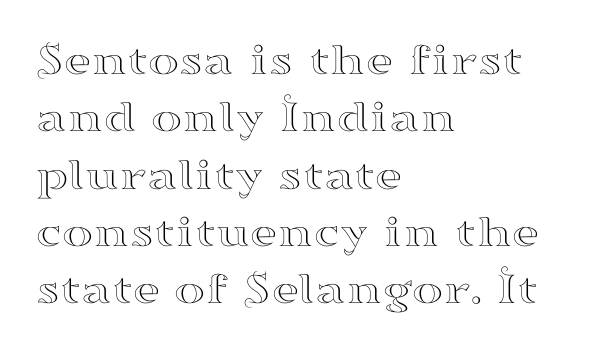
How are the letters spaced? Ordinarily, with no added tracking. In terms of letterform style, serifs are clearly present. A typesetter would call this proportional, since set widths differ per character. This is the regular roman posture of the typeface. Short and long lines alike share a common starting point at left. Just letters on the line, the space beneath them empty.
